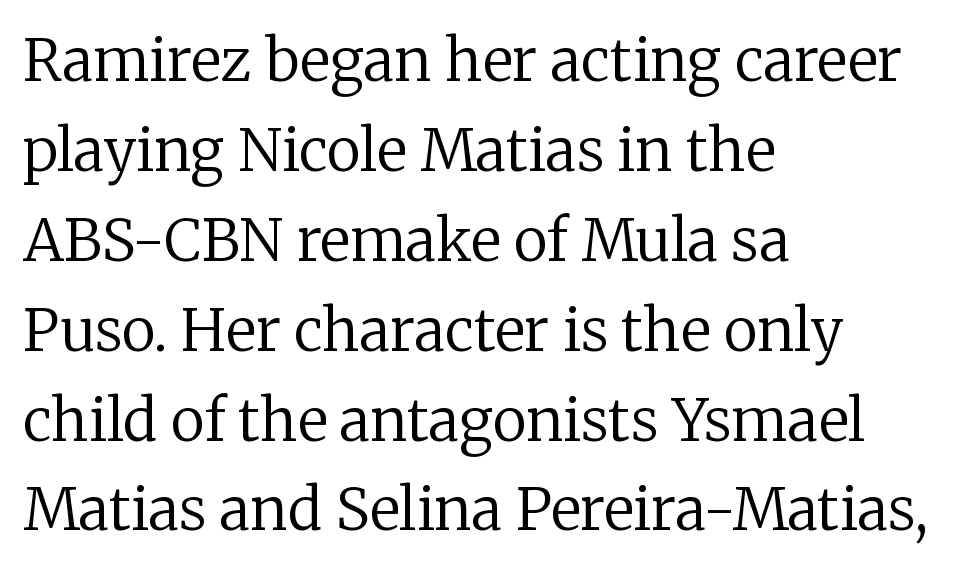
The image shows 58 px regular-weight serif type, upright; set left-aligned, normal line spacing (1.55x), normal letter spacing, not underlined; low stroke contrast and a medium x-height.
